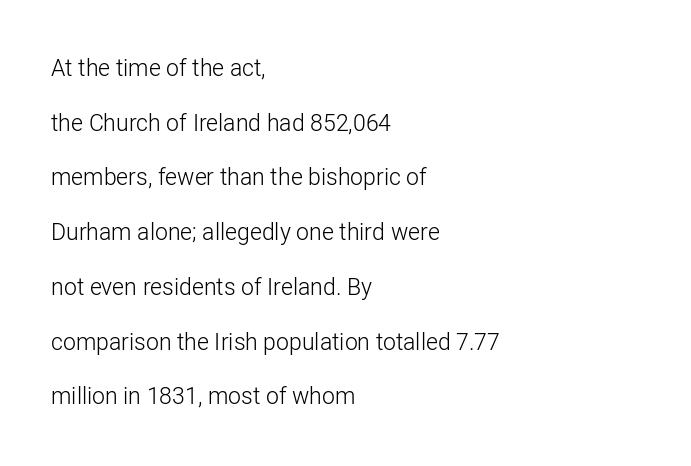
Q: Is the text bold? A: No.
Q: Is the text italic (slanted)? A: No, it is upright.
Q: Is the text underlined? A: No.
Q: How is the paragraph aligned? A: Left-aligned.
Q: Is the spacing between letters normal or unusually wide? A: Normal.
Q: Is the spacing between lines tight, normal or loose? A: Loose.
